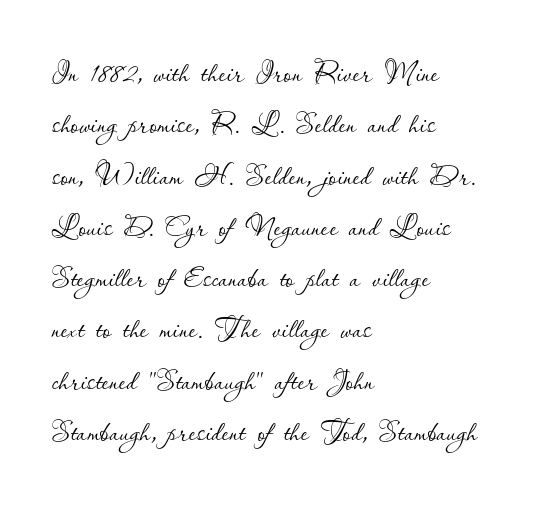
The image shows 38 px thin type; set left-aligned, normal line spacing (1.35x), normal letter spacing, not underlined; low stroke contrast and a small x-height.
